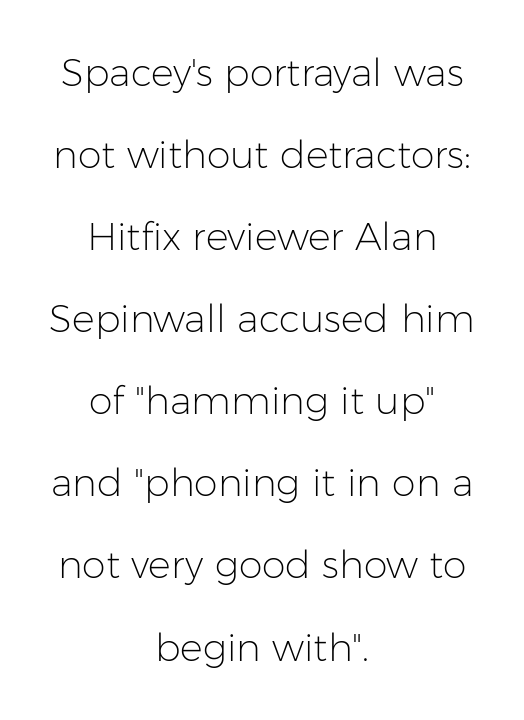
The image shows 38 px light sans-serif type, upright; set centered, loose line spacing (2.16x), normal letter spacing, not underlined; low stroke contrast and a medium x-height.
